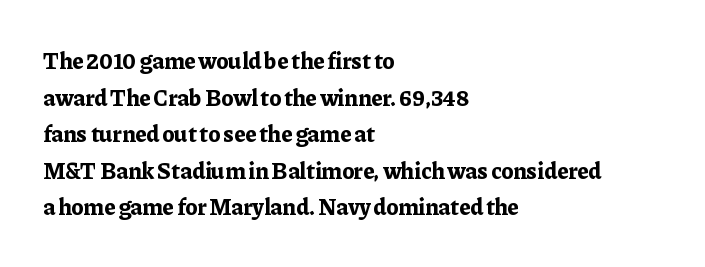
The image shows 23 px bold type, upright; set left-aligned, normal line spacing (1.59x), normal letter spacing, not underlined.
